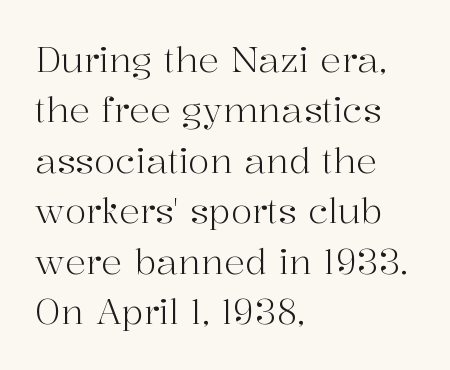
{"serif": "yes", "italic": "no", "bold": "no", "weight": "light", "width": "normal", "stroke_contrast": "high", "x_height": "medium", "monospaced": "no", "underline": "no", "align": "left", "line_spacing": "normal", "line_spacing_ratio": 1.44, "letter_spacing": "normal", "letter_spacing_em": 0.0, "glyph_px": 35}
